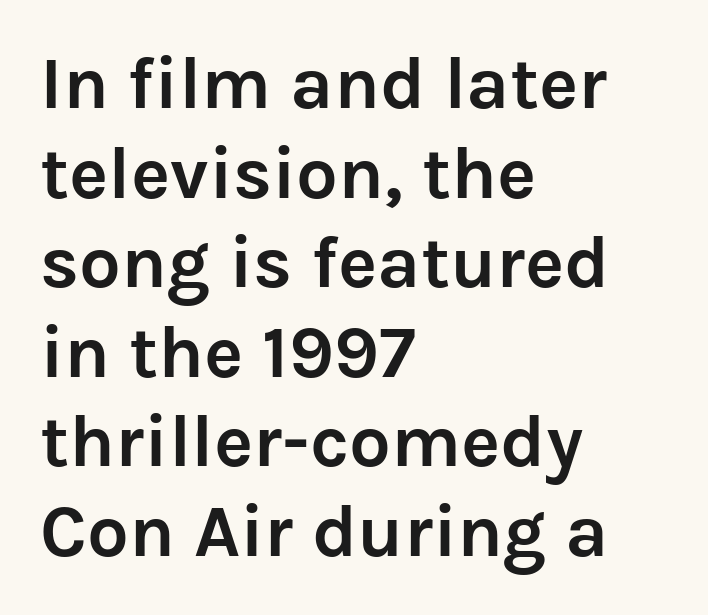
Q: Is the text bold? A: Yes.
Q: Is the text italic (slanted)? A: No, it is upright.
Q: Is the typeface a serif or a sans-serif typeface? A: Sans-serif.
Q: Is the text underlined? A: No.
Q: How is the paragraph aligned? A: Left-aligned.
Q: Is the spacing between letters normal or unusually wide? A: Normal.
Q: Width (condensed, normal, or wide)? A: Normal.
Q: Stroke contrast? A: Low.
Q: x-height? A: Medium.
Q: Monospaced? A: No.
